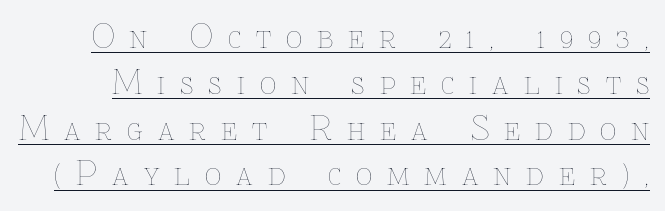
{"italic": "no", "bold": "no", "weight": "thin", "width": "normal", "stroke_contrast": "low", "x_height": "medium", "monospaced": "no", "underline": "yes", "line_spacing": "normal", "line_spacing_ratio": 1.43, "letter_spacing": "wide", "letter_spacing_em": 0.47, "glyph_px": 32}
